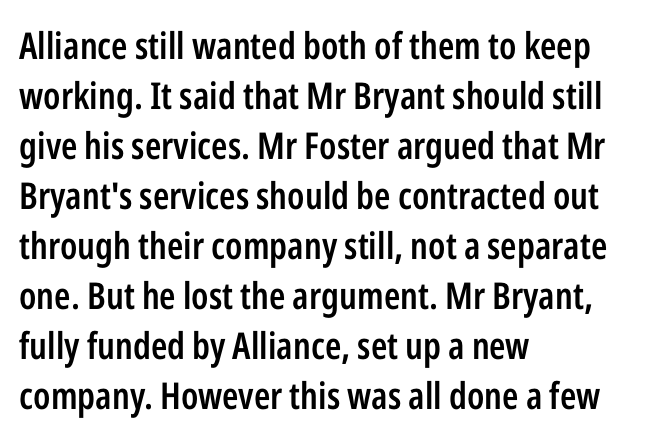
{"serif": "no", "italic": "no", "bold": "semi", "weight": "semibold", "width": "condensed", "stroke_contrast": "low", "x_height": "medium", "monospaced": "no", "underline": "no", "align": "left", "line_spacing": "normal", "line_spacing_ratio": 1.35, "letter_spacing": "normal", "letter_spacing_em": 0.0, "glyph_px": 37}
